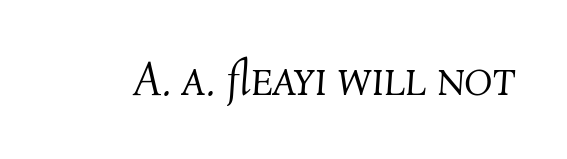
Is this a fixed-width face? No — the glyphs have proportional, varying widths. Rendered with sloped, italic letterforms. Standard letterfit; no display-style spreading of the glyphs. The face looks like a standard text weight, possibly lighter. Descenders are the only things crossing below the line.
